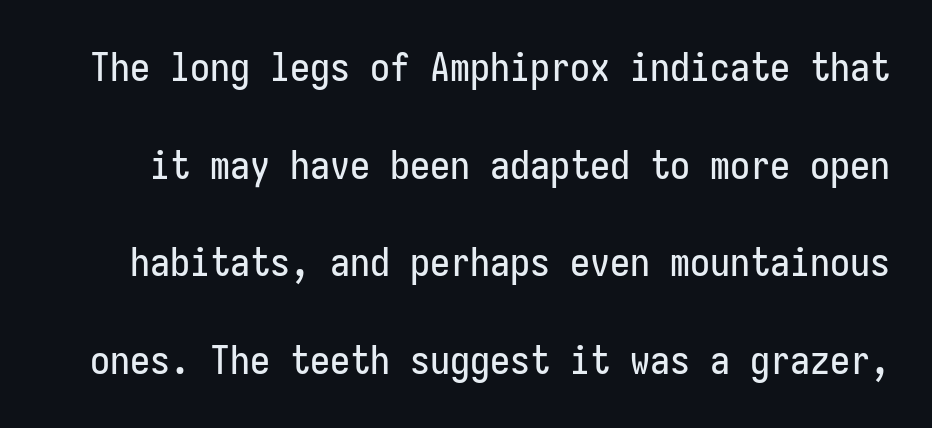
Q: Is the text italic (slanted)? A: No, it is upright.
Q: Is the typeface a serif or a sans-serif typeface? A: Sans-serif.
Q: Is the text underlined? A: No.
Q: Is the spacing between letters normal or unusually wide? A: Normal.
Q: Is the spacing between lines tight, normal or loose? A: Loose.
Q: Width (condensed, normal, or wide)? A: Condensed.
Q: Stroke contrast? A: Low.
Q: x-height? A: Medium.
